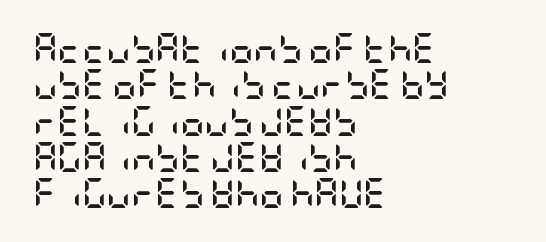
{"serif": "no", "italic": "no", "bold": "yes", "weight": "semibold", "width": "condensed", "stroke_contrast": "low", "x_height": "large", "underline": "no", "align": "left", "line_spacing_ratio": 1.21, "letter_spacing": "normal", "letter_spacing_em": 0.0, "glyph_px": 30}
